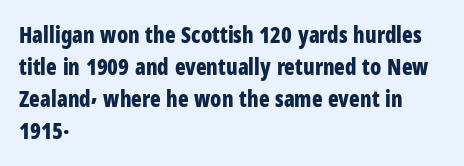
Q: Is the text bold? A: Yes.
Q: Is the text italic (slanted)? A: No, it is upright.
Q: Is the text underlined? A: No.
Q: How is the paragraph aligned? A: Left-aligned.
Q: Is the spacing between letters normal or unusually wide? A: Normal.
Q: Is the spacing between lines tight, normal or loose? A: Normal.
